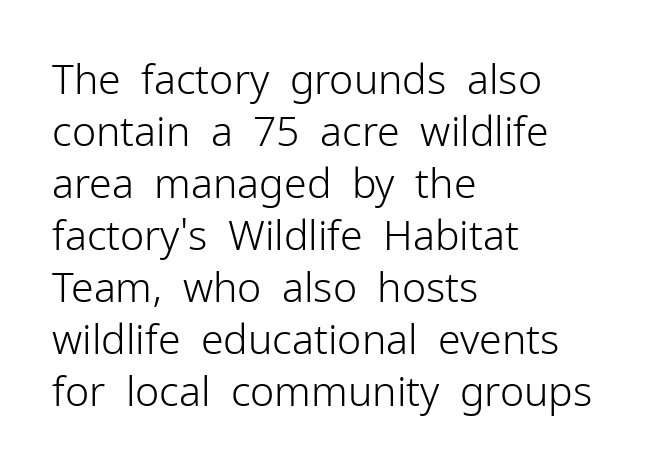
{"serif": "no", "italic": "no", "bold": "no", "weight": "light", "width": "normal", "stroke_contrast": "low", "x_height": "medium", "monospaced": "no", "underline": "no", "align": "left", "line_spacing": "normal", "line_spacing_ratio": 1.27, "letter_spacing": "normal", "letter_spacing_em": 0.0, "glyph_px": 41}
